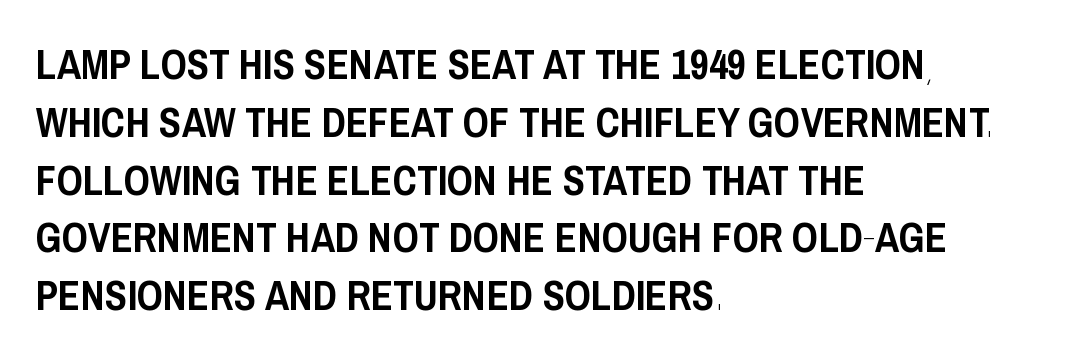
Q: Is the text italic (slanted)? A: No, it is upright.
Q: Is the typeface a serif or a sans-serif typeface? A: Sans-serif.
Q: Is the text underlined? A: No.
Q: How is the paragraph aligned? A: Left-aligned.
Q: Is the spacing between letters normal or unusually wide? A: Normal.
Q: Is the spacing between lines tight, normal or loose? A: Normal.
Q: Width (condensed, normal, or wide)? A: Condensed.
Q: Stroke contrast? A: Low.
Q: x-height? A: Large.
Q: Monospaced? A: No.
